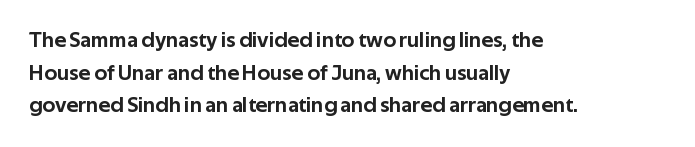
Q: Is the text italic (slanted)? A: No, it is upright.
Q: Is the text underlined? A: No.
Q: How is the paragraph aligned? A: Left-aligned.
Q: Is the spacing between letters normal or unusually wide? A: Normal.
Q: Is the spacing between lines tight, normal or loose? A: Normal.
